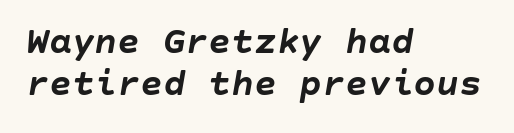
The image shows 38 px semibold type, italic (leaning right); set left-aligned, tight line spacing (1.1x), normal letter spacing, not underlined; low stroke contrast and a large x-height.
